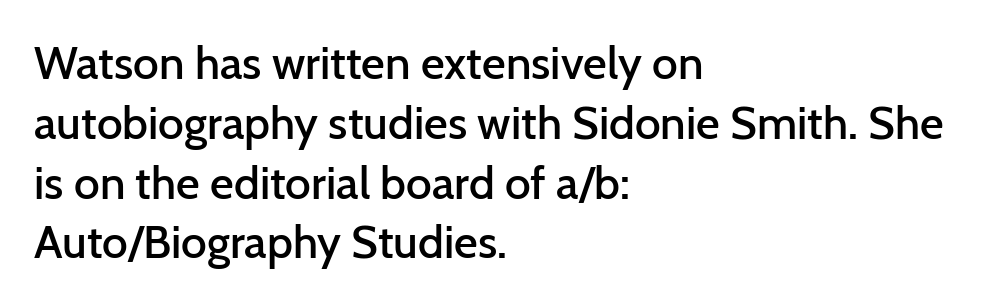
The image shows 46 px semibold sans-serif type, upright; set left-aligned, normal line spacing (1.3x), normal letter spacing, not underlined; low stroke contrast and a medium x-height.
